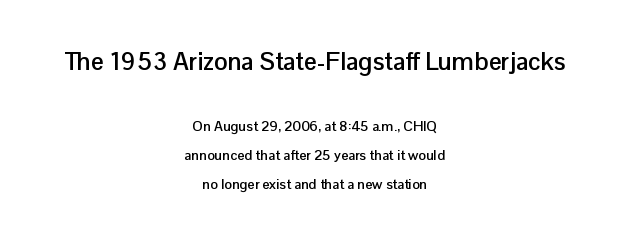
{"italic": "no", "bold": "yes", "underline": "no", "align": "center", "line_spacing": "loose", "line_spacing_ratio": 2.08, "letter_spacing": "normal", "letter_spacing_em": 0.0, "larger_block": "first", "size_ratio": 1.79, "glyph_px": 25}
